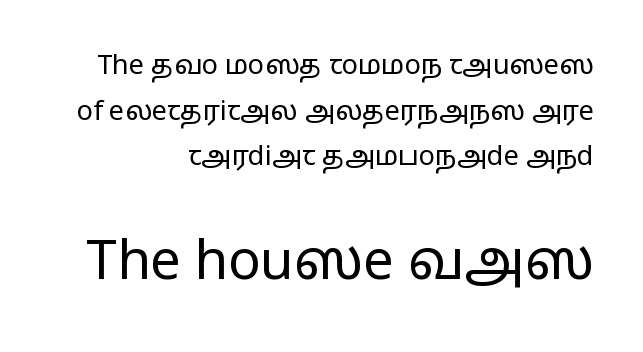
{"serif": "no", "italic": "no", "bold": "no", "weight": "regular", "width": "wide", "stroke_contrast": "low", "x_height": "medium", "monospaced": "no", "underline": "no", "align": "right", "line_spacing": "normal", "line_spacing_ratio": 1.69, "letter_spacing": "normal", "letter_spacing_em": 0.0, "larger_block": "second", "size_ratio": 2.0, "glyph_px": 54}
